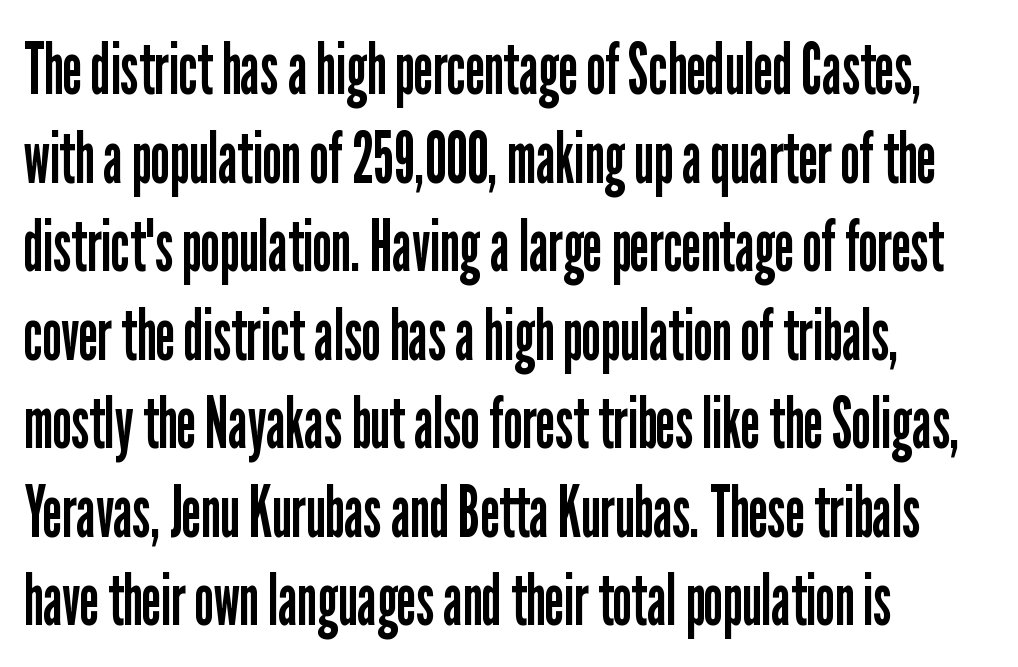
{"serif": "no", "italic": "no", "bold": "no", "weight": "regular", "width": "condensed", "stroke_contrast": "low", "x_height": "medium", "monospaced": "no", "underline": "no", "align": "left", "line_spacing_ratio": 1.23, "letter_spacing": "normal", "letter_spacing_em": 0.0, "glyph_px": 72}
